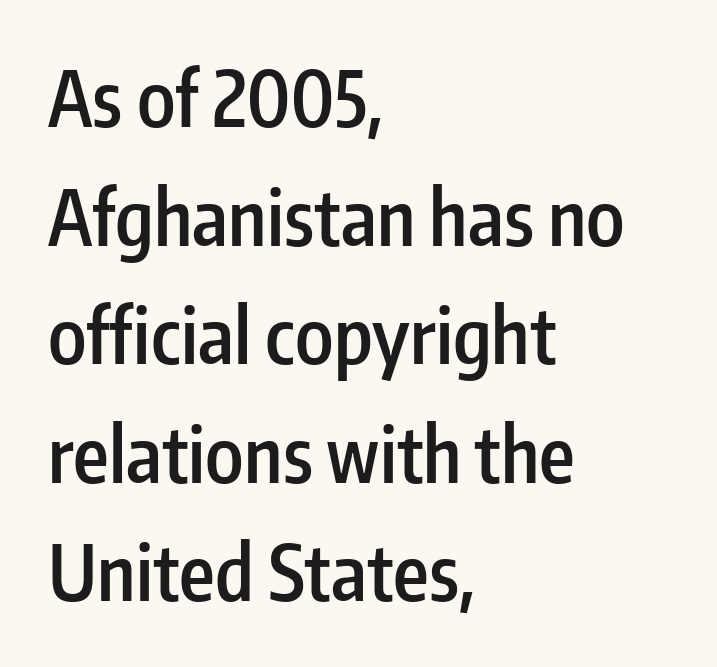
The image shows 76 px semibold, condensed sans-serif type, upright; set left-aligned, normal line spacing (1.56x), normal letter spacing, not underlined; low stroke contrast and a medium x-height.
